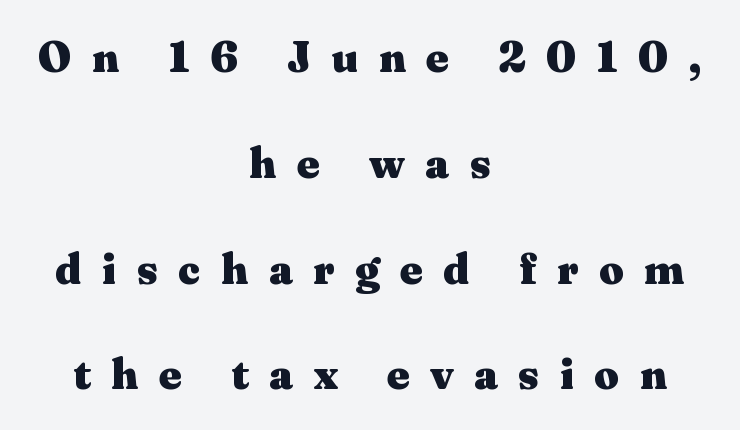
{"serif": "yes", "italic": "no", "bold": "yes", "weight": "heavy", "width": "wide", "stroke_contrast": "medium", "x_height": "medium", "monospaced": "no", "underline": "no", "align": "center", "line_spacing": "loose", "line_spacing_ratio": 2.46, "letter_spacing": "wide", "letter_spacing_em": 0.48, "glyph_px": 43}
